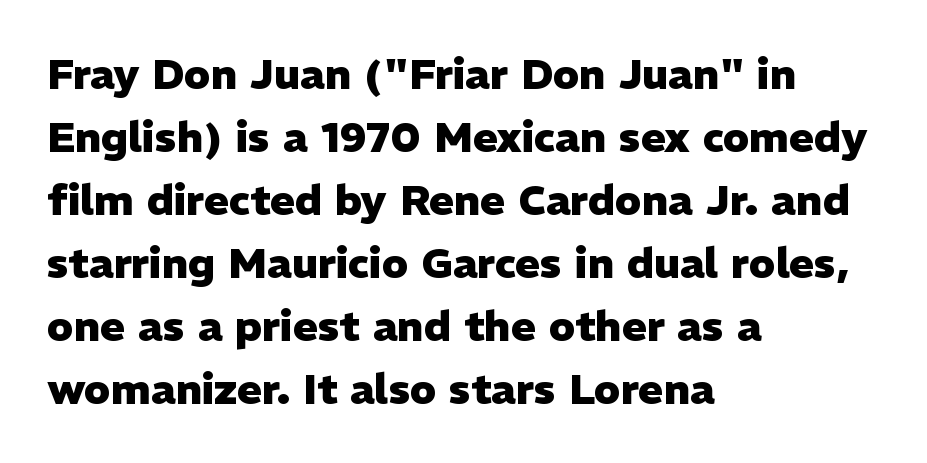
The image shows 42 px heavy sans-serif type, upright; set left-aligned, normal line spacing (1.5x), normal letter spacing, not underlined; low stroke contrast and a medium x-height.
